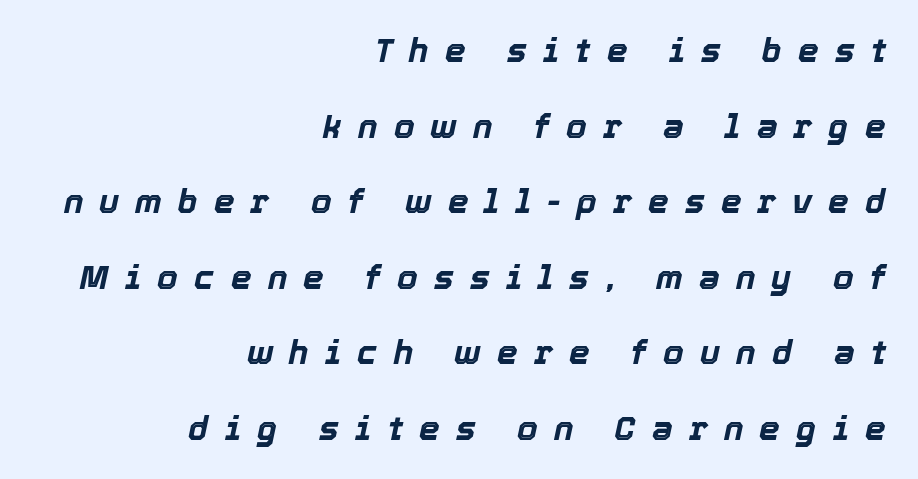
Q: Is the text bold? A: Yes.
Q: Is the text italic (slanted)? A: Yes, it leans right by about 12 degrees.
Q: Is the text underlined? A: No.
Q: How is the paragraph aligned? A: Right-aligned.
Q: Is the spacing between letters normal or unusually wide? A: Unusually wide.
Q: Is the spacing between lines tight, normal or loose? A: Loose.
Q: Width (condensed, normal, or wide)? A: Normal.
Q: x-height? A: Medium.
Q: Monospaced? A: No.
